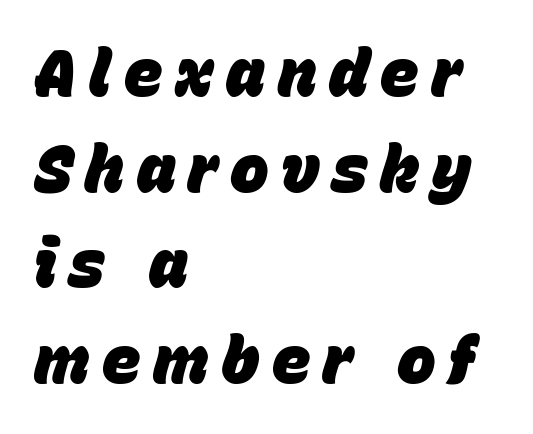
{"italic": "yes", "lean": "right", "slant_degrees": 15, "bold": "yes", "weight": "heavy", "width": "normal", "stroke_contrast": "low", "x_height": "large", "monospaced": "no", "underline": "no", "align": "left", "line_spacing": "normal", "line_spacing_ratio": 1.47, "glyph_px": 65}
